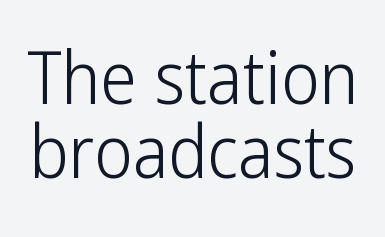
The image shows 73 px light, condensed sans-serif type, upright; set tight line spacing (1.01x), normal letter spacing, not underlined; low stroke contrast and a medium x-height.
